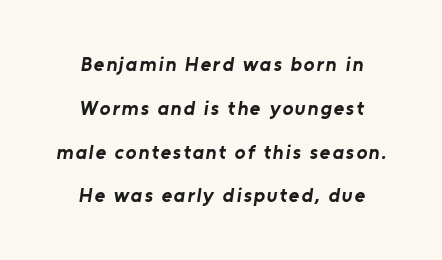
The image shows 20 px bold type; set centered, loose line spacing (2.19x), not underlined.
